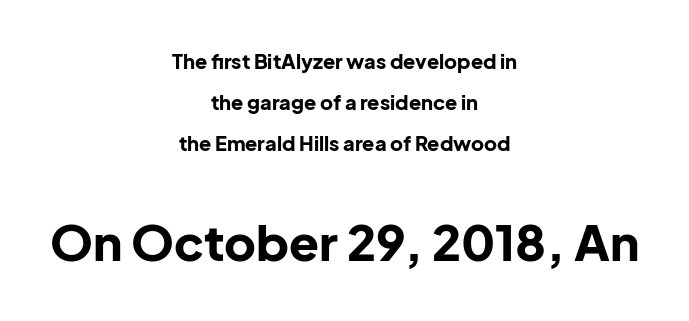
Q: Is the text bold? A: Yes.
Q: Is the text italic (slanted)? A: No, it is upright.
Q: Is the typeface a serif or a sans-serif typeface? A: Sans-serif.
Q: Is the text underlined? A: No.
Q: How is the paragraph aligned? A: Centered.
Q: Is the spacing between letters normal or unusually wide? A: Normal.
Q: Is the spacing between lines tight, normal or loose? A: Loose.
Q: Which block of text is set in a larger size, the first (top) or the second (bottom)? A: The second (bottom) one.
Q: Width (condensed, normal, or wide)? A: Normal.
Q: Stroke contrast? A: Low.
Q: x-height? A: Medium.
Q: Monospaced? A: No.
